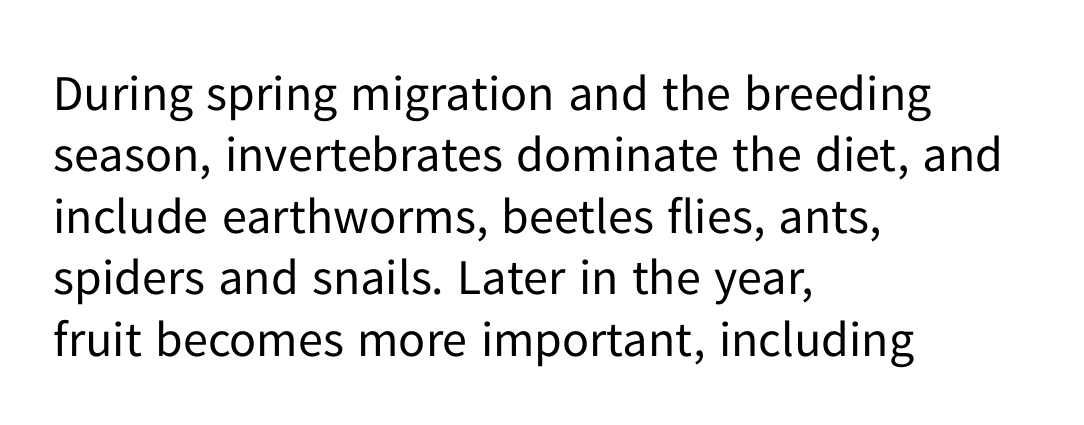
The image shows 50 px regular-weight sans-serif type, upright; set left-aligned, line spacing 1.23x, normal letter spacing, not underlined; low stroke contrast and a medium x-height.
